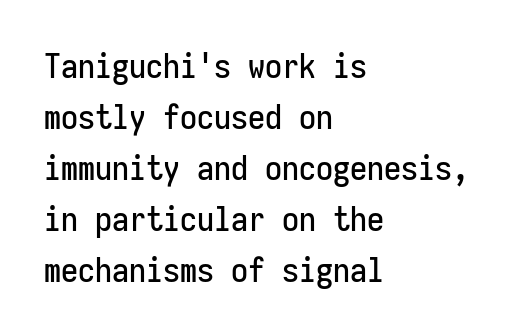
The tracking reads as untouched default to a designer's eye. Typeset ragged right — the left edge is the straight one. Ordinary non-slanted type is in use. Is this a sans? Yes — the strokes have no serifs. Check under the words: just untouched page.
